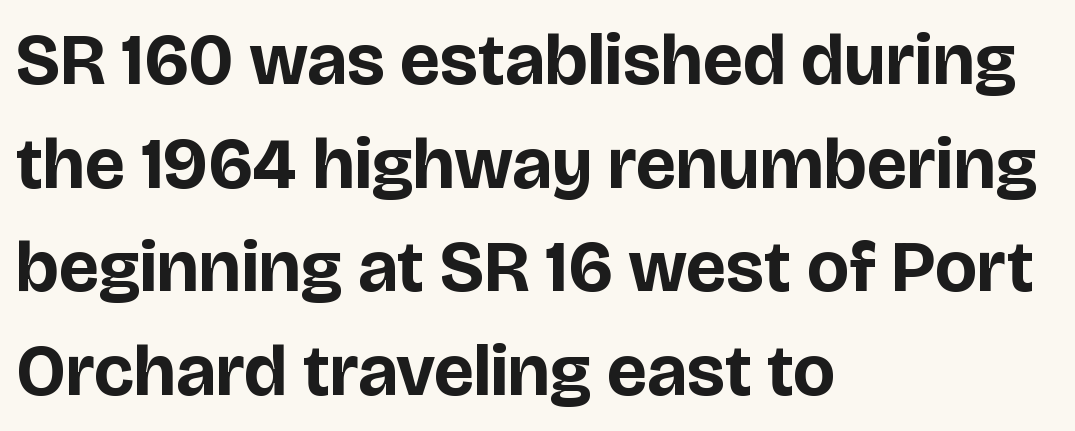
{"serif": "no", "italic": "no", "bold": "yes", "weight": "bold", "width": "normal", "stroke_contrast": "low", "x_height": "large", "monospaced": "no", "underline": "no", "align": "left", "line_spacing": "normal", "line_spacing_ratio": 1.42, "letter_spacing": "normal", "letter_spacing_em": 0.0, "glyph_px": 73}
